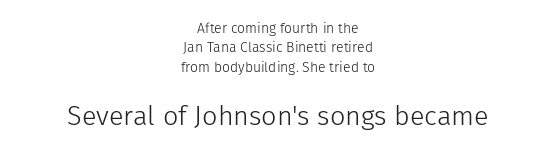
Q: Is the text bold? A: No.
Q: Is the text italic (slanted)? A: No, it is upright.
Q: Is the text underlined? A: No.
Q: How is the paragraph aligned? A: Centered.
Q: Is the spacing between letters normal or unusually wide? A: Normal.
Q: Is the spacing between lines tight, normal or loose? A: Normal.
Q: Which block of text is set in a larger size, the first (top) or the second (bottom)? A: The second (bottom) one.
